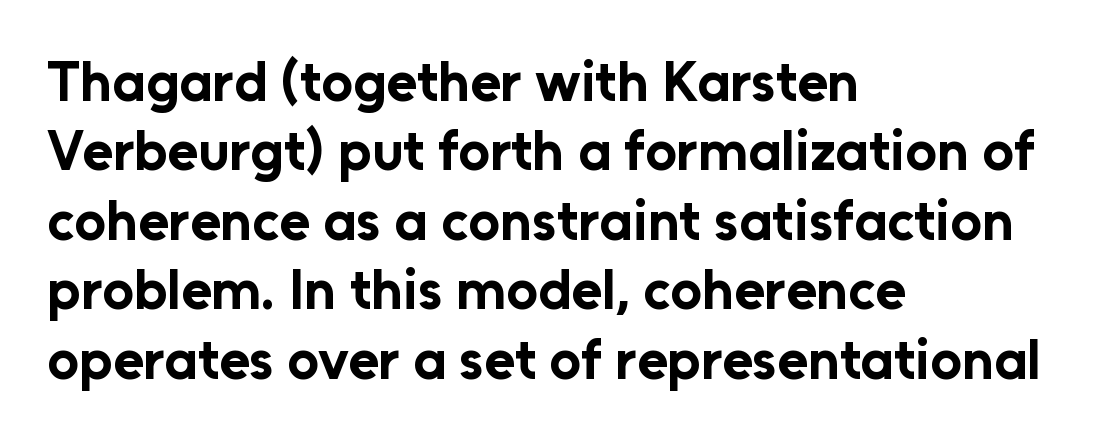
Q: Is the text bold? A: Yes.
Q: Is the text italic (slanted)? A: No, it is upright.
Q: Is the typeface a serif or a sans-serif typeface? A: Sans-serif.
Q: Is the text underlined? A: No.
Q: How is the paragraph aligned? A: Left-aligned.
Q: Is the spacing between letters normal or unusually wide? A: Normal.
Q: Width (condensed, normal, or wide)? A: Normal.
Q: Stroke contrast? A: Low.
Q: x-height? A: Medium.
Q: Monospaced? A: No.
